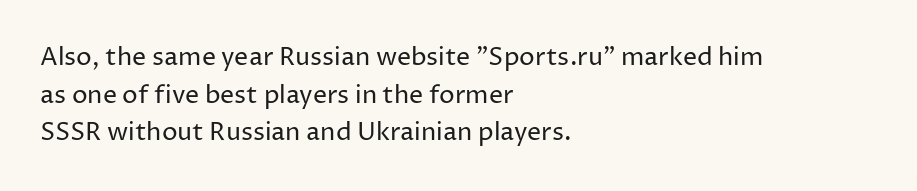
The image shows 25 px text type, upright; set left-aligned, normal line spacing (1.51x), normal letter spacing, not underlined.
